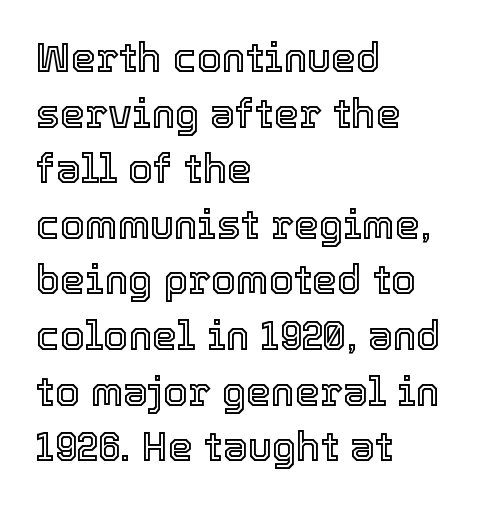
Check the space under the baseline: it is left empty. This block has exactly the height ordinary leading produces. Observe the ordinary spacing: letters are neighbours, not strangers. The setting favours the left margin, as ordinary paragraphs usually do. Character widths vary here, with narrow letters taking less room than wide ones. These lines were composed using upright roman letters.
